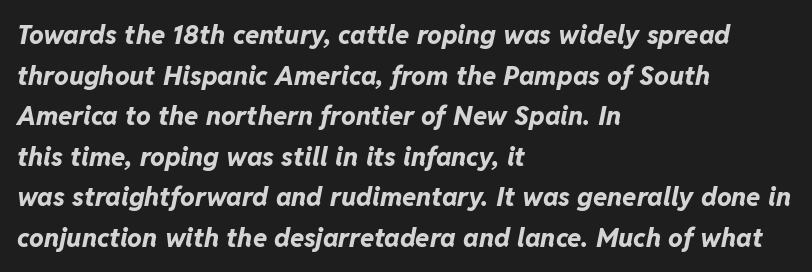
The image shows 26 px bold type, italic (leaning right); set left-aligned, normal line spacing (1.56x), normal letter spacing, not underlined.
